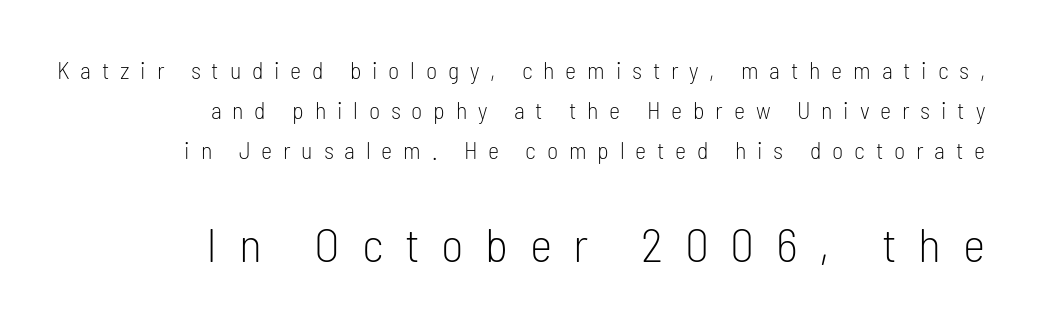
Summary of vertical rhythm: regular, with standard interline spacing. If you drew a line through each stem, it would be perfectly vertical. No feet cap the strokes, marking this as sans-serif type. The designer gave the closing block more size than the opening block.
